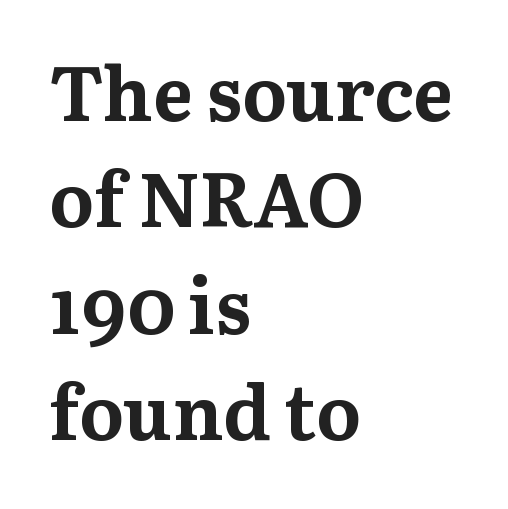
Anything drawn beneath the words? Only blank space. In terms of posture, this sample is upright. Horizontal bands of white between lines are of average thickness. You could call the tracking neutral — neither tight nor loose. This sample has the flowing, uneven cadence of proportional lettering. Little horizontal feet cap the strokes, marking this as serif type.
